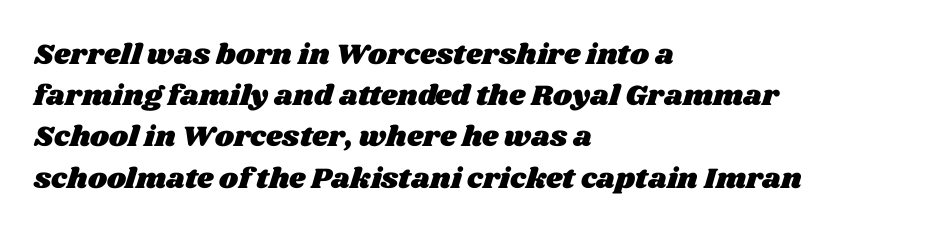
{"width": "wide", "stroke_contrast": "medium", "x_height": "large", "monospaced": "no", "underline": "no", "align": "left", "line_spacing": "normal", "line_spacing_ratio": 1.42, "letter_spacing": "normal", "letter_spacing_em": 0.0, "glyph_px": 29}
